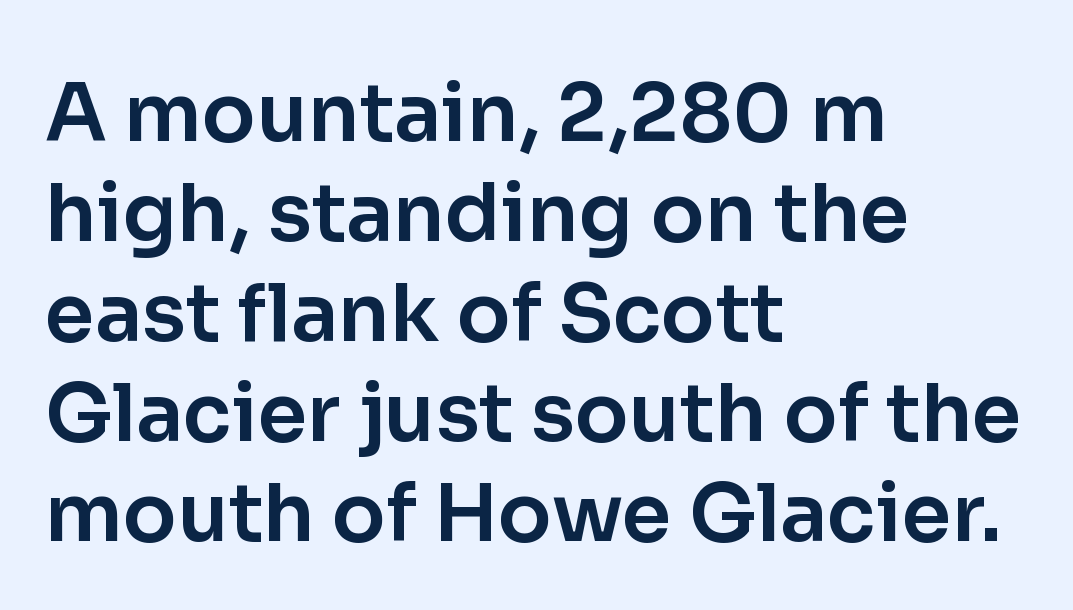
Q: Is the text italic (slanted)? A: No, it is upright.
Q: Is the typeface a serif or a sans-serif typeface? A: Sans-serif.
Q: Is the text underlined? A: No.
Q: How is the paragraph aligned? A: Left-aligned.
Q: Is the spacing between letters normal or unusually wide? A: Normal.
Q: Is the spacing between lines tight, normal or loose? A: Normal.
Q: Width (condensed, normal, or wide)? A: Normal.
Q: Stroke contrast? A: Low.
Q: x-height? A: Medium.
Q: Monospaced? A: No.
